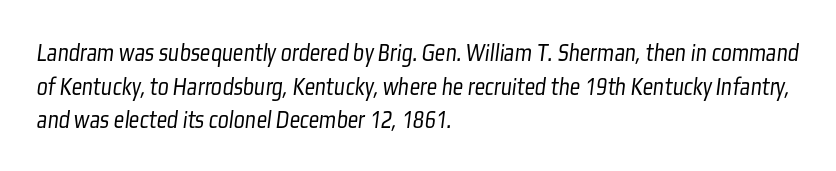
{"bold": "no", "underline": "no", "align": "left", "line_spacing": "normal", "line_spacing_ratio": 1.29, "letter_spacing": "normal", "letter_spacing_em": 0.0, "glyph_px": 26}
